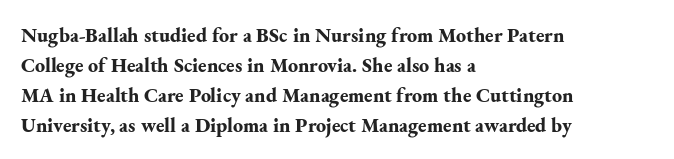
Alignment: flush left. Tall strokes in this sample are plumb rather than angled. Successive baselines arrive at the customary interval. The rendering uses a bold face; every stroke is thick and dark. The specimen omits any rule beneath the text block's lines. Short note: letters normally spaced.
